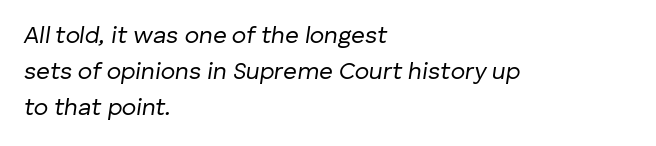
What's the leading like? Ordinary, nothing unusual. Emphasis-style slanted type is in use. The passage is arranged the way most books set body copy — flush left. No chunkiness to these letters — they're not bold. Standard letterfit; no display-style spreading of the glyphs. The zone under the glyphs is completely vacant.
